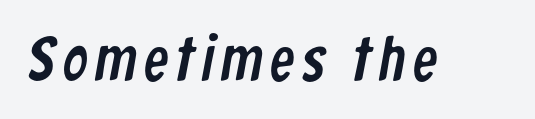
The image shows 62 px condensed sans-serif type; set not underlined; low stroke contrast and a medium x-height.
